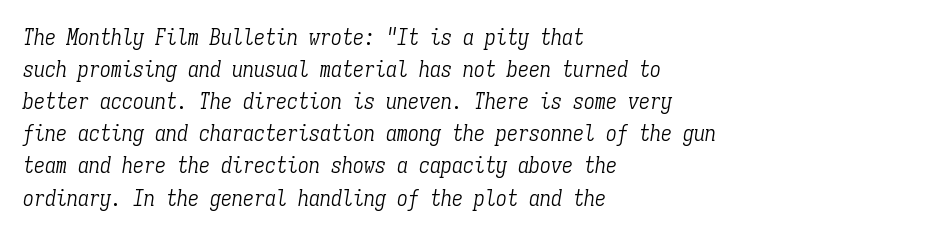
Q: Is the text bold? A: No.
Q: Is the text italic (slanted)? A: Yes, it leans right by about 9 degrees.
Q: Is the text underlined? A: No.
Q: How is the paragraph aligned? A: Left-aligned.
Q: Is the spacing between letters normal or unusually wide? A: Normal.
Q: Is the spacing between lines tight, normal or loose? A: Normal.
